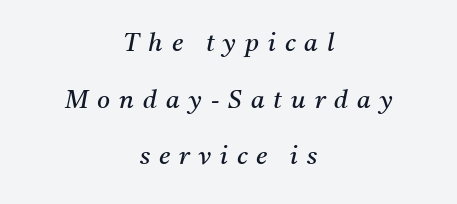
The image shows 25 px text type, italic (leaning right); set centered, loose line spacing (2.27x), unusually wide letter spacing (+0.36 em), not underlined.
